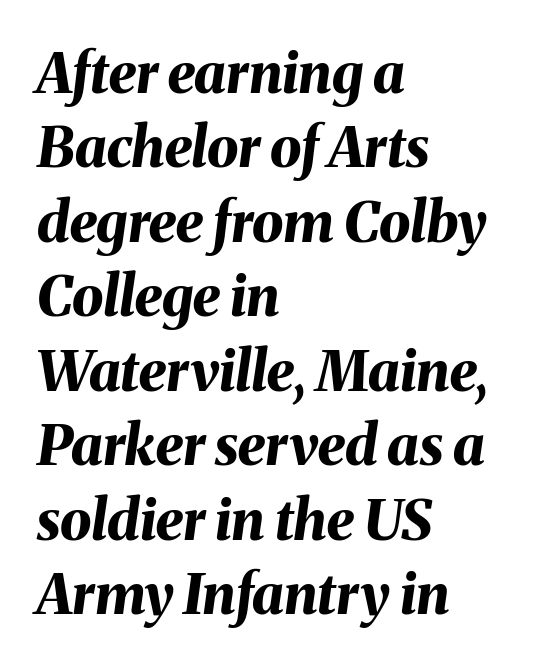
The image shows 56 px bold type, italic (leaning right); set left-aligned, normal line spacing (1.33x), normal letter spacing, not underlined; medium stroke contrast and a medium x-height.
